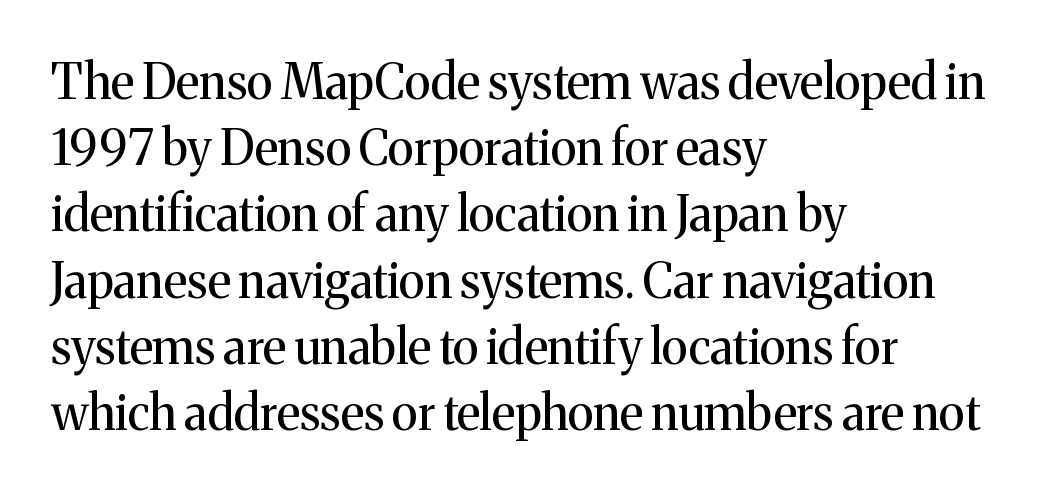
{"serif": "yes", "italic": "no", "bold": "no", "weight": "regular", "width": "normal", "stroke_contrast": "medium", "x_height": "medium", "monospaced": "no", "underline": "no", "align": "left", "line_spacing": "normal", "line_spacing_ratio": 1.38, "letter_spacing": "normal", "letter_spacing_em": 0.0, "glyph_px": 48}
